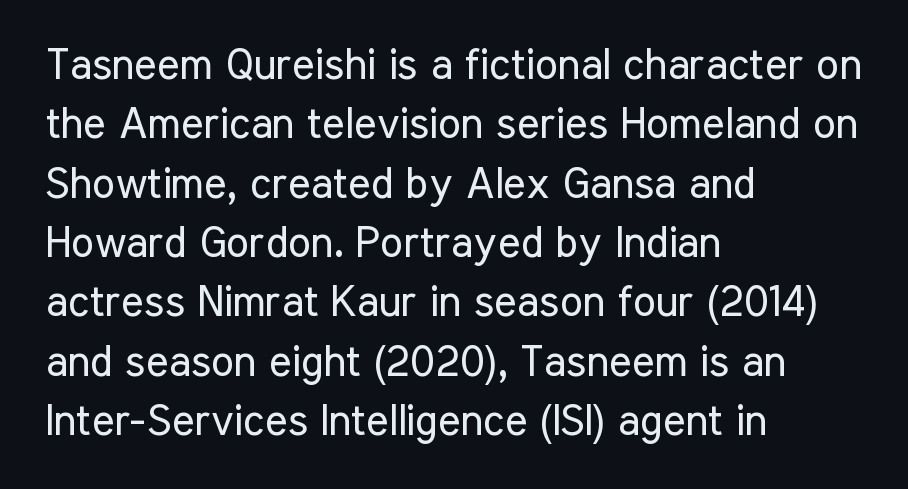
{"serif": "no", "italic": "no", "bold": "no", "weight": "regular", "width": "condensed", "stroke_contrast": "low", "x_height": "medium", "monospaced": "no", "underline": "no", "align": "left", "line_spacing": "normal", "line_spacing_ratio": 1.38, "letter_spacing": "normal", "letter_spacing_em": 0.0, "glyph_px": 43}
